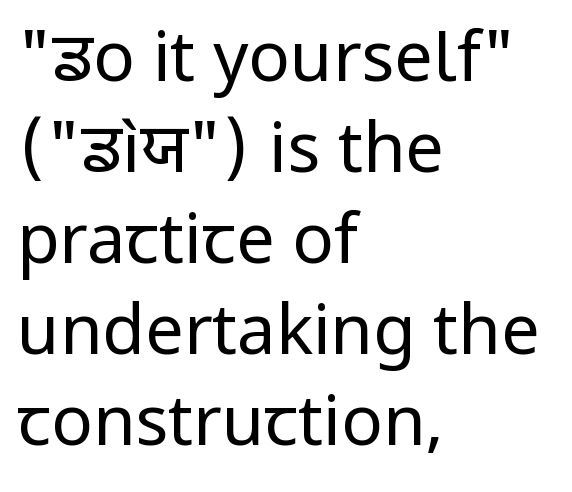
Q: Is the text bold? A: No.
Q: Is the text italic (slanted)? A: No, it is upright.
Q: Is the typeface a serif or a sans-serif typeface? A: Sans-serif.
Q: Is the text underlined? A: No.
Q: How is the paragraph aligned? A: Left-aligned.
Q: Is the spacing between letters normal or unusually wide? A: Normal.
Q: Is the spacing between lines tight, normal or loose? A: Normal.
Q: Width (condensed, normal, or wide)? A: Normal.
Q: Stroke contrast? A: Low.
Q: x-height? A: Medium.
Q: Monospaced? A: No.
